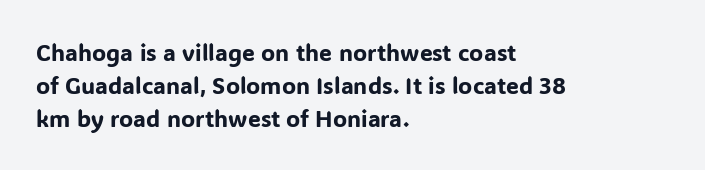
Q: Is the text italic (slanted)? A: No, it is upright.
Q: Is the text underlined? A: No.
Q: How is the paragraph aligned? A: Left-aligned.
Q: Is the spacing between letters normal or unusually wide? A: Normal.
Q: Is the spacing between lines tight, normal or loose? A: Normal.
